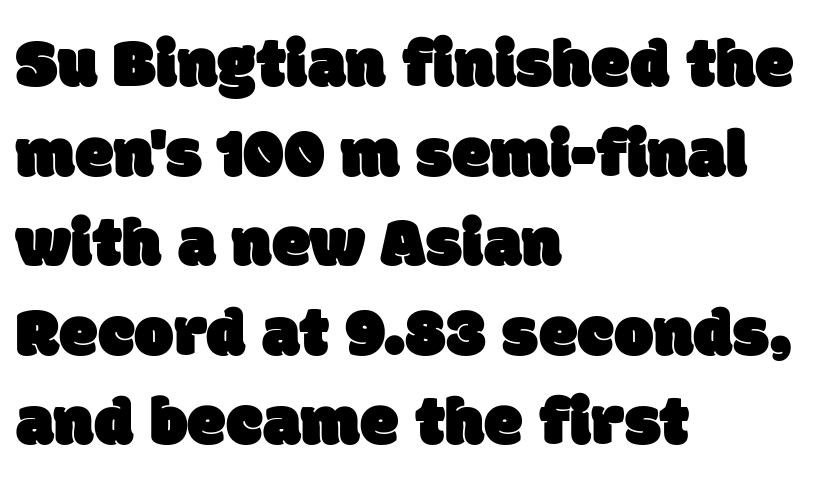
{"serif": "no", "width": "normal", "stroke_contrast": "low", "x_height": "large", "monospaced": "no", "underline": "no", "align": "left", "line_spacing": "normal", "line_spacing_ratio": 1.28, "letter_spacing": "normal", "letter_spacing_em": 0.0, "glyph_px": 70}
